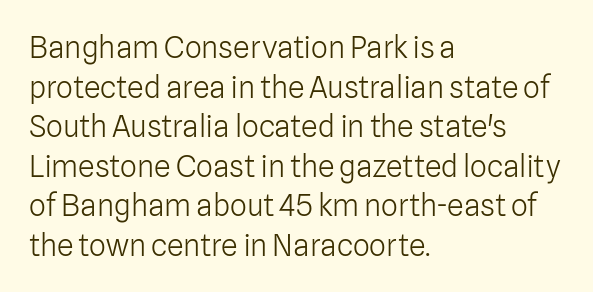
Q: Is the text bold? A: No.
Q: Is the text italic (slanted)? A: No, it is upright.
Q: Is the typeface a serif or a sans-serif typeface? A: Sans-serif.
Q: Is the text underlined? A: No.
Q: How is the paragraph aligned? A: Left-aligned.
Q: Is the spacing between letters normal or unusually wide? A: Normal.
Q: Is the spacing between lines tight, normal or loose? A: Normal.
Q: Width (condensed, normal, or wide)? A: Normal.
Q: Stroke contrast? A: Low.
Q: x-height? A: Medium.
Q: Monospaced? A: No.
